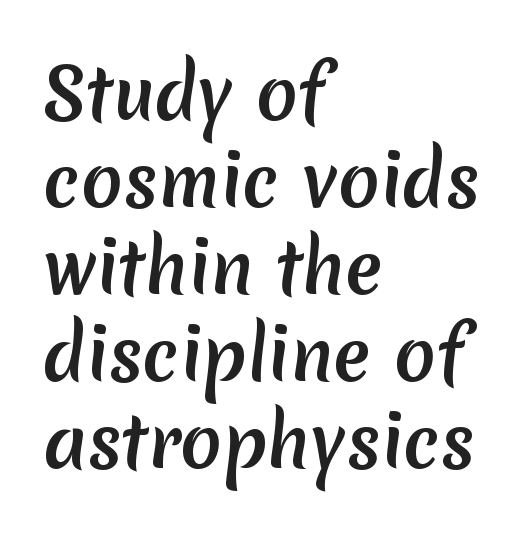
{"serif": "no", "width": "normal", "stroke_contrast": "medium", "x_height": "medium", "monospaced": "no", "underline": "no", "align": "left", "line_spacing": "normal", "line_spacing_ratio": 1.26, "letter_spacing": "normal", "letter_spacing_em": 0.0, "glyph_px": 69}
